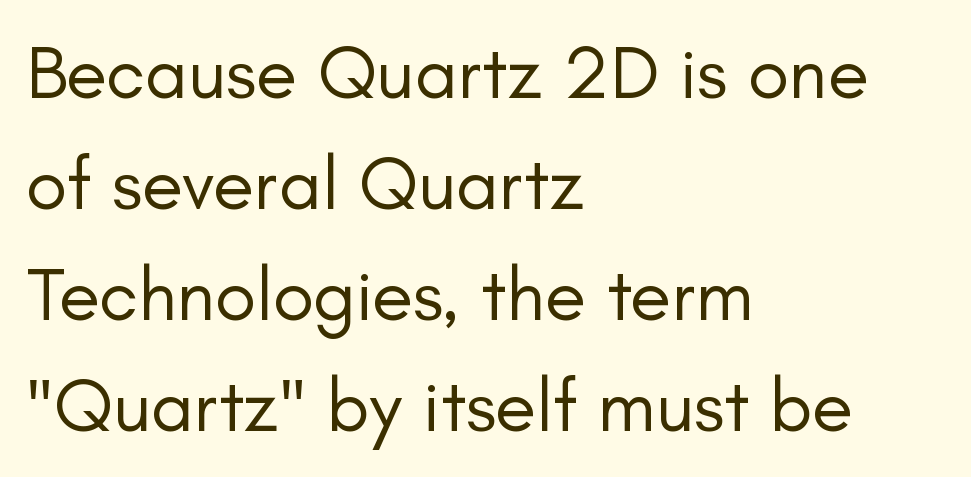
Q: Is the text bold? A: No.
Q: Is the text italic (slanted)? A: No, it is upright.
Q: Is the typeface a serif or a sans-serif typeface? A: Sans-serif.
Q: Is the text underlined? A: No.
Q: How is the paragraph aligned? A: Left-aligned.
Q: Is the spacing between letters normal or unusually wide? A: Normal.
Q: Is the spacing between lines tight, normal or loose? A: Normal.
Q: Width (condensed, normal, or wide)? A: Normal.
Q: Stroke contrast? A: Low.
Q: x-height? A: Small.
Q: Monospaced? A: No.
